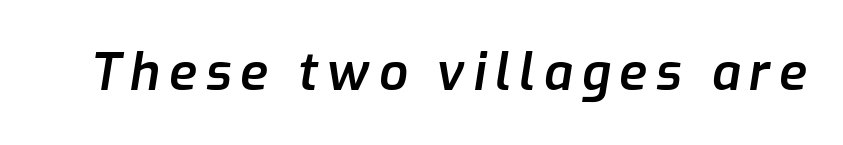
Q: Is the text bold? A: Semi-bold.
Q: Is the text italic (slanted)? A: Yes, it leans right by about 9 degrees.
Q: Is the text underlined? A: No.
Q: Width (condensed, normal, or wide)? A: Normal.
Q: Stroke contrast? A: Low.
Q: x-height? A: Medium.
Q: Monospaced? A: No.
